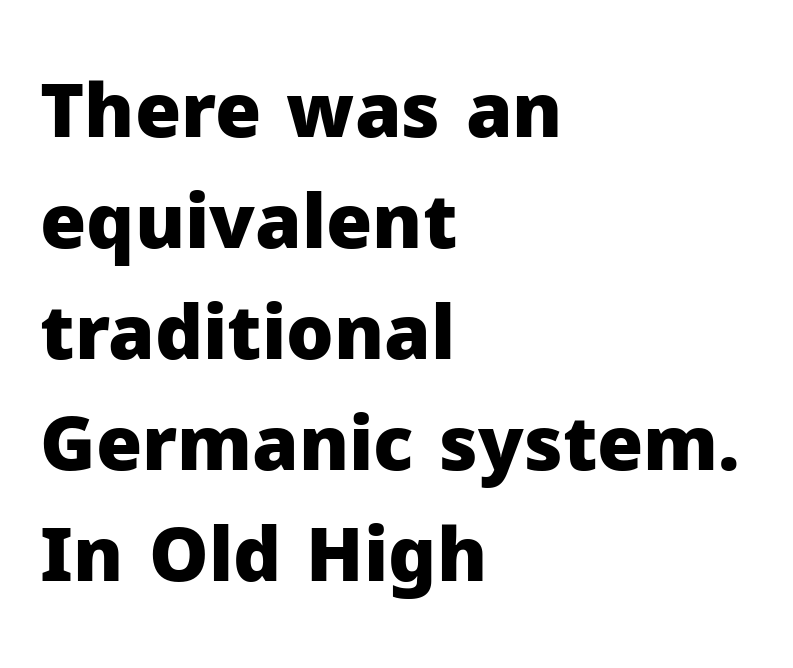
Q: Is the text bold? A: Yes.
Q: Is the text italic (slanted)? A: No, it is upright.
Q: Is the typeface a serif or a sans-serif typeface? A: Sans-serif.
Q: Is the text underlined? A: No.
Q: How is the paragraph aligned? A: Left-aligned.
Q: Is the spacing between letters normal or unusually wide? A: Normal.
Q: Is the spacing between lines tight, normal or loose? A: Normal.
Q: Width (condensed, normal, or wide)? A: Normal.
Q: Stroke contrast? A: Low.
Q: x-height? A: Medium.
Q: Monospaced? A: No.
